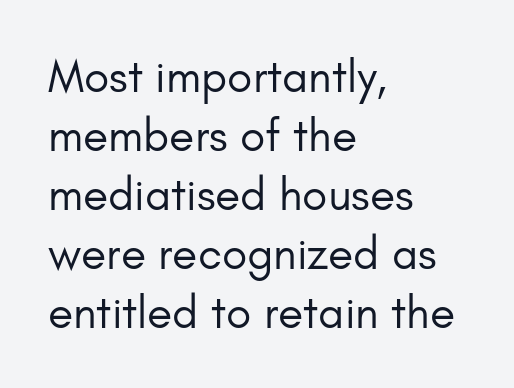
{"serif": "no", "italic": "no", "bold": "no", "weight": "regular", "width": "normal", "stroke_contrast": "low", "x_height": "small", "monospaced": "no", "underline": "no", "align": "left", "line_spacing": "normal", "line_spacing_ratio": 1.28, "letter_spacing": "normal", "letter_spacing_em": 0.0, "glyph_px": 46}
